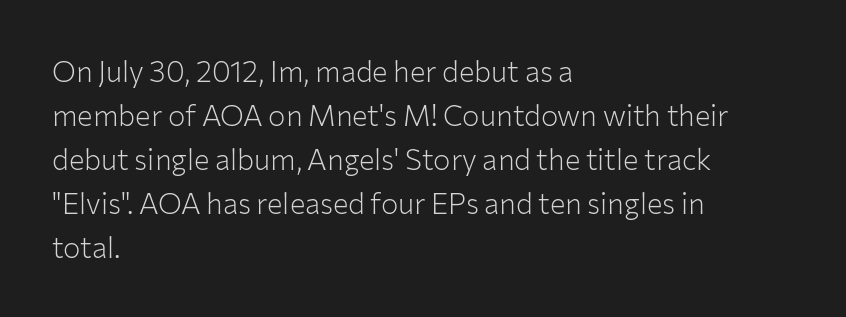
Q: Is the text bold? A: No.
Q: Is the text italic (slanted)? A: No, it is upright.
Q: Is the typeface a serif or a sans-serif typeface? A: Sans-serif.
Q: Is the text underlined? A: No.
Q: How is the paragraph aligned? A: Left-aligned.
Q: Is the spacing between letters normal or unusually wide? A: Normal.
Q: Is the spacing between lines tight, normal or loose? A: Normal.
Q: Width (condensed, normal, or wide)? A: Normal.
Q: Stroke contrast? A: Low.
Q: x-height? A: Medium.
Q: Monospaced? A: No.
